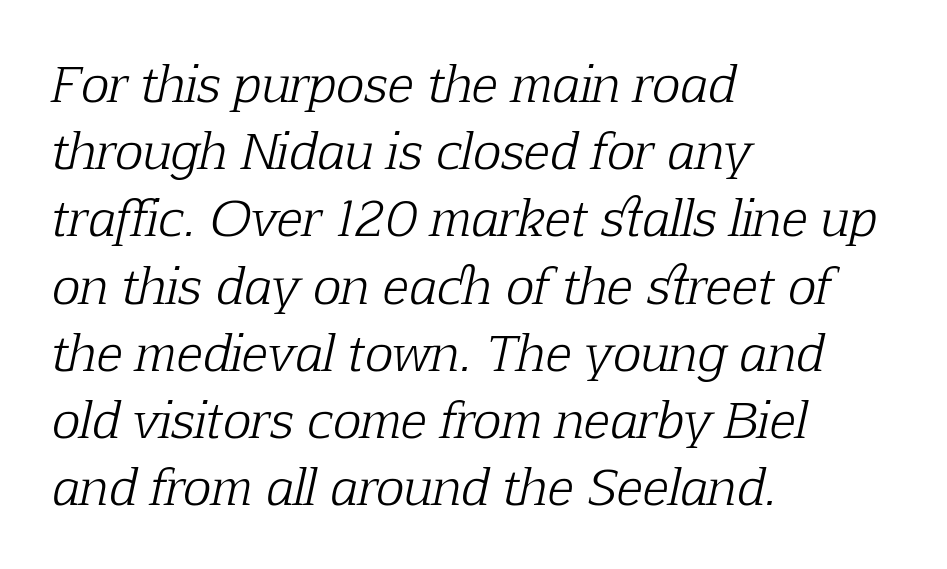
The image shows 48 px light serif type, italic (leaning right); set left-aligned, normal line spacing (1.4x), normal letter spacing, not underlined; low stroke contrast and a medium x-height.
